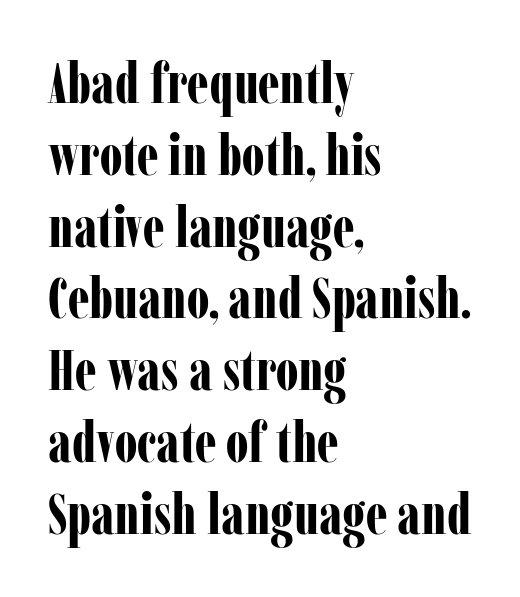
Q: Is the text bold? A: Yes.
Q: Is the text italic (slanted)? A: No, it is upright.
Q: Is the typeface a serif or a sans-serif typeface? A: Serif.
Q: Is the text underlined? A: No.
Q: How is the paragraph aligned? A: Left-aligned.
Q: Is the spacing between letters normal or unusually wide? A: Normal.
Q: Is the spacing between lines tight, normal or loose? A: Normal.
Q: Width (condensed, normal, or wide)? A: Condensed.
Q: Stroke contrast? A: Low.
Q: x-height? A: Medium.
Q: Monospaced? A: No.
